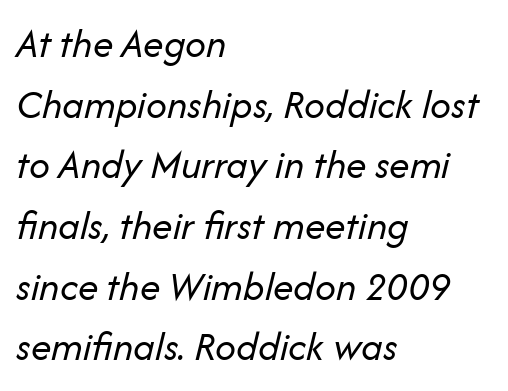
Q: Is the text bold? A: No.
Q: Is the text italic (slanted)? A: Yes, it leans right by about 14 degrees.
Q: Is the text underlined? A: No.
Q: How is the paragraph aligned? A: Left-aligned.
Q: Is the spacing between letters normal or unusually wide? A: Normal.
Q: Is the spacing between lines tight, normal or loose? A: Normal.
Q: Width (condensed, normal, or wide)? A: Normal.
Q: Stroke contrast? A: Low.
Q: x-height? A: Medium.
Q: Monospaced? A: No.
